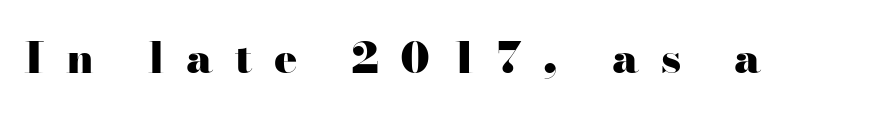
{"serif": "yes", "italic": "no", "bold": "yes", "weight": "heavy", "width": "wide", "stroke_contrast": "high", "x_height": "small", "monospaced": "no", "underline": "no", "letter_spacing": "wide", "letter_spacing_em": 0.5, "glyph_px": 43}
